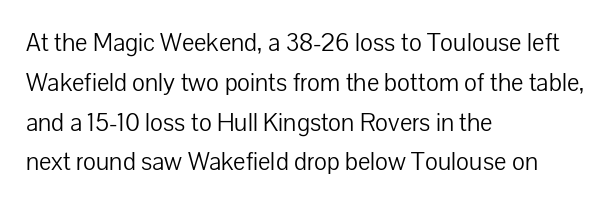
{"italic": "no", "bold": "no", "underline": "no", "align": "left", "line_spacing": "normal", "line_spacing_ratio": 1.53, "letter_spacing": "normal", "letter_spacing_em": 0.0, "glyph_px": 26}
